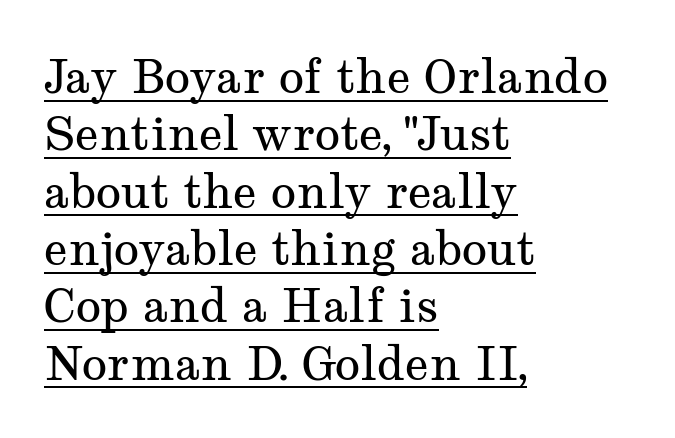
The image shows 47 px regular-weight, wide serif type, upright; set left-aligned, line spacing 1.22x, normal letter spacing, underlined; medium stroke contrast and a medium x-height.
